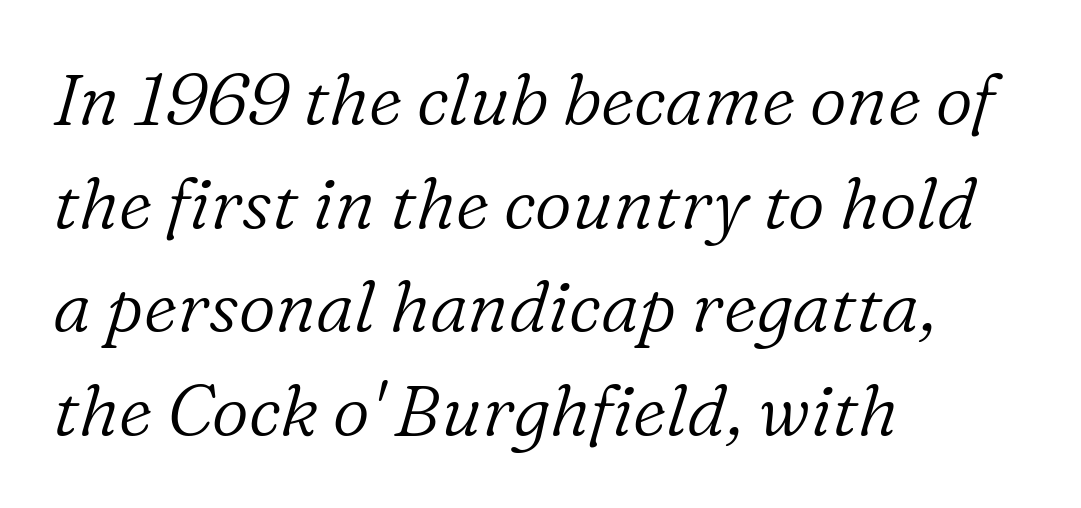
Q: Is the text bold? A: No.
Q: Is the text italic (slanted)? A: Yes, it leans right by about 16 degrees.
Q: Is the typeface a serif or a sans-serif typeface? A: Serif.
Q: Is the text underlined? A: No.
Q: How is the paragraph aligned? A: Left-aligned.
Q: Is the spacing between letters normal or unusually wide? A: Normal.
Q: Is the spacing between lines tight, normal or loose? A: Normal.
Q: Width (condensed, normal, or wide)? A: Normal.
Q: Stroke contrast? A: Low.
Q: x-height? A: Medium.
Q: Monospaced? A: No.
